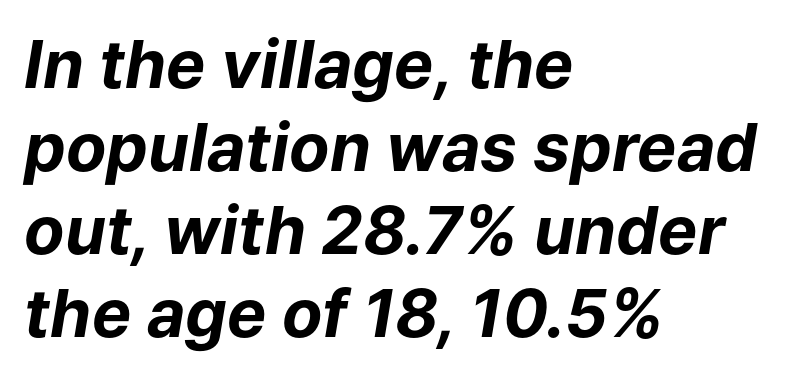
The image shows 66 px bold type, italic (leaning right); set left-aligned, normal line spacing (1.26x), normal letter spacing, not underlined; low stroke contrast and a medium x-height.
